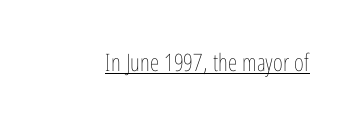
The image shows 24 px text type, upright; set normal letter spacing, underlined.
